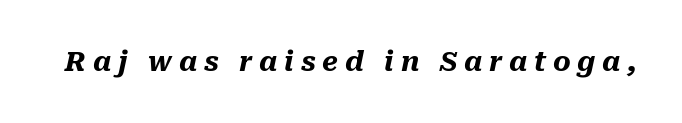
The image shows 27 px bold type, italic (leaning right); set unusually wide letter spacing (+0.25 em), not underlined.
